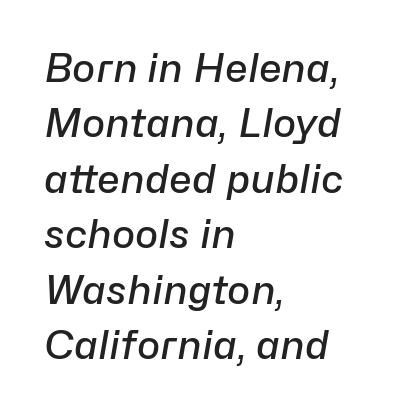
The font is running at a semibold setting, under full bold. In terms of posture, this sample is oblique. This sample is left-justified, so line endings fall wherever the words run out. Whoever set this chose a conventional vertical rhythm. These lines keep a tight, regular rhythm from letter to letter.
